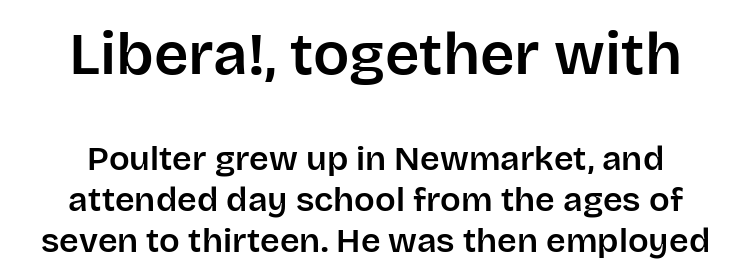
You can tell from the bare stems that sans-serif type was used. Nothing unusual about the tracking: characters are spaced as the font intends. The letters in the upper block stand taller than those in the block below. Each letter keeps its own natural width here, so spacing adapts to shape. This is the regular roman posture of the typeface. Descenders hang freely into open space.
